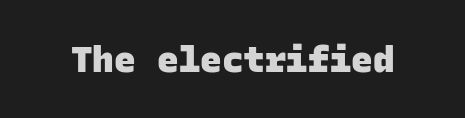
The image shows 36 px heavy sans-serif type, monospaced; set normal letter spacing, not underlined; low stroke contrast and a large x-height.
